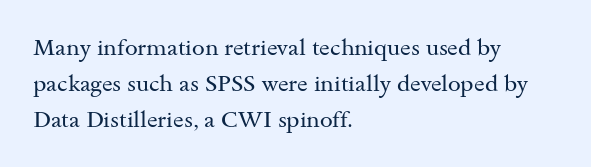
The image shows 23 px text type, upright; set left-aligned, normal line spacing (1.57x), normal letter spacing, not underlined.
